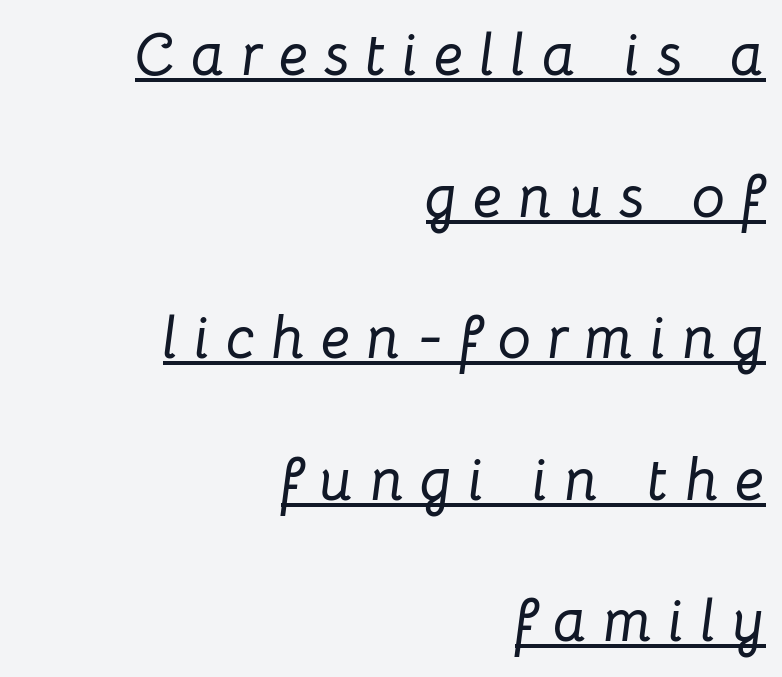
{"italic": "yes", "lean": "right", "slant_degrees": 8, "width": "normal", "stroke_contrast": "low", "x_height": "medium", "monospaced": "no", "underline": "yes", "align": "right", "line_spacing": "loose", "line_spacing_ratio": 2.4, "letter_spacing": "wide", "letter_spacing_em": 0.27, "glyph_px": 59}
